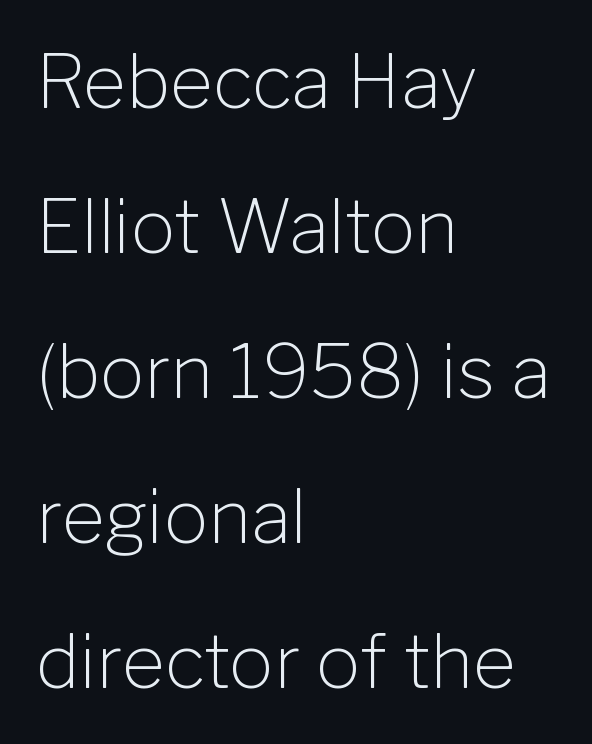
Nope, no serifs anywhere on these letters. Does extra space separate the letters? No, they use regular spacing. Weight: not bold — regular or lighter. A student would call this left alignment; a typographer would say flush left, rag right. The area under the type is left untouched. Tall strokes in this sample are plumb rather than angled.
